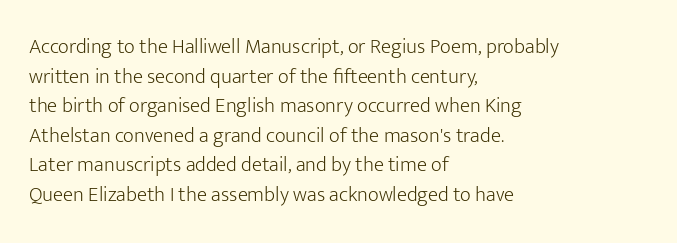
Quick note: underline off. Do the letters lean? They stand straight. The text block is weighted toward the left margin, trailing off unevenly rightward. This rendering leaves character spacing at its baseline value. Vertical spacing — default.
